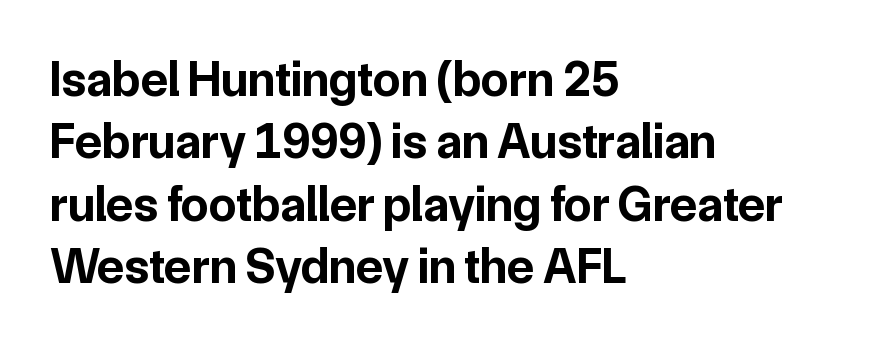
Is there much room between lines? A standard amount, neither cramped nor airy. Each line starts at the same left margin while the right side varies. Students, this is bold: see how much ink each stroke carries. Words float on clear page, feet unadorned. The face used here is proportionally spaced, like ordinary book or web type.
